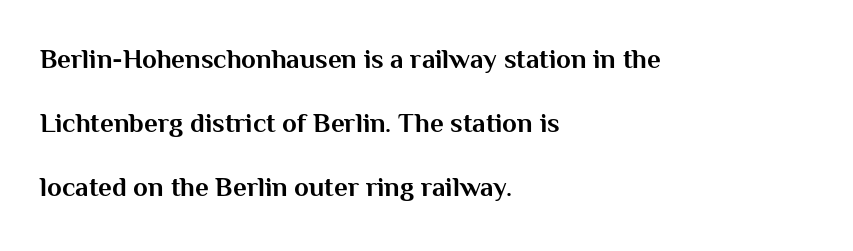
Compared with a centered layout, this one pins lines to the left instead. Bold? Absolutely — the strokes are thick and heavy. It's the straight-up-and-down kind of type. Spacing between characters is what you'd get straight out of the box. Unmarked baselines from the first word to the last. Whoever set this chose breathing room over compactness in the vertical rhythm.
